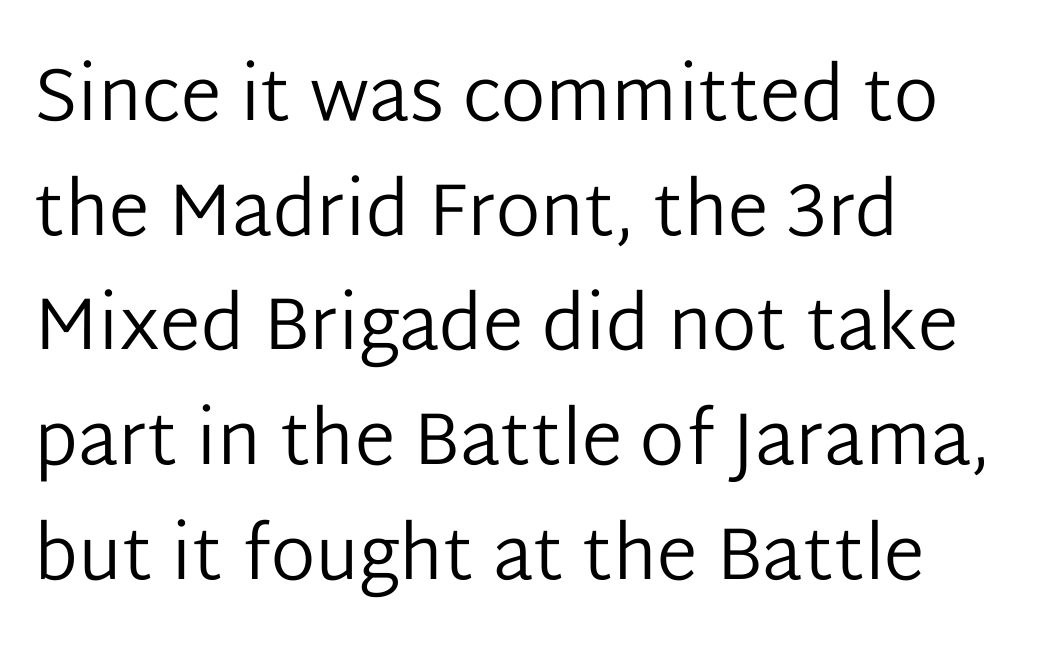
Q: Is the text bold? A: No.
Q: Is the text italic (slanted)? A: No, it is upright.
Q: Is the typeface a serif or a sans-serif typeface? A: Sans-serif.
Q: Is the text underlined? A: No.
Q: How is the paragraph aligned? A: Left-aligned.
Q: Is the spacing between letters normal or unusually wide? A: Normal.
Q: Is the spacing between lines tight, normal or loose? A: Normal.
Q: Width (condensed, normal, or wide)? A: Normal.
Q: Stroke contrast? A: Low.
Q: x-height? A: Medium.
Q: Monospaced? A: No.
